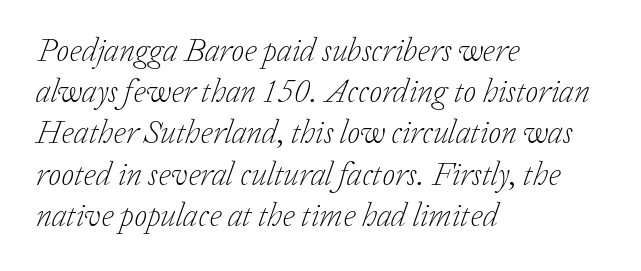
Q: Is the text bold? A: No.
Q: Is the text italic (slanted)? A: Yes, it leans right by about 20 degrees.
Q: Is the typeface a serif or a sans-serif typeface? A: Serif.
Q: Is the text underlined? A: No.
Q: How is the paragraph aligned? A: Left-aligned.
Q: Is the spacing between letters normal or unusually wide? A: Normal.
Q: Is the spacing between lines tight, normal or loose? A: Normal.
Q: Width (condensed, normal, or wide)? A: Normal.
Q: Stroke contrast? A: Low.
Q: x-height? A: Medium.
Q: Monospaced? A: No.
